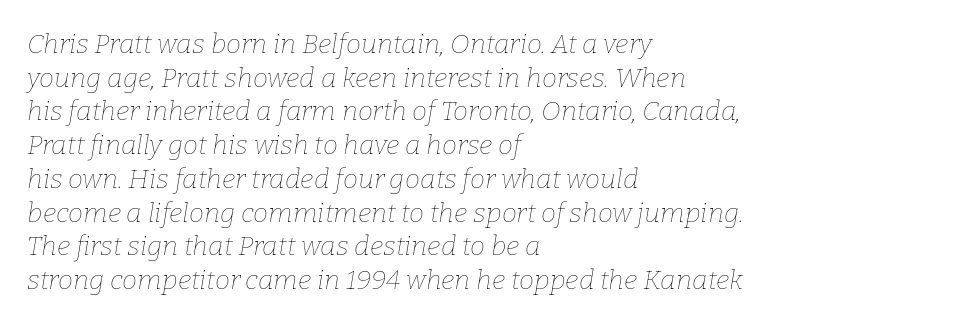
Q: Is the text bold? A: No.
Q: Is the text italic (slanted)? A: Yes, it leans right by about 9 degrees.
Q: Is the text underlined? A: No.
Q: How is the paragraph aligned? A: Left-aligned.
Q: Is the spacing between letters normal or unusually wide? A: Normal.
Q: Is the spacing between lines tight, normal or loose? A: Normal.
